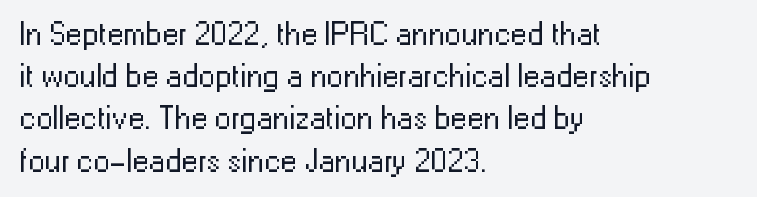
{"serif": "no", "italic": "no", "bold": "no", "weight": "regular", "width": "normal", "stroke_contrast": "low", "x_height": "medium", "monospaced": "no", "underline": "no", "align": "left", "line_spacing": "normal", "line_spacing_ratio": 1.28, "letter_spacing": "normal", "letter_spacing_em": 0.0, "glyph_px": 33}
